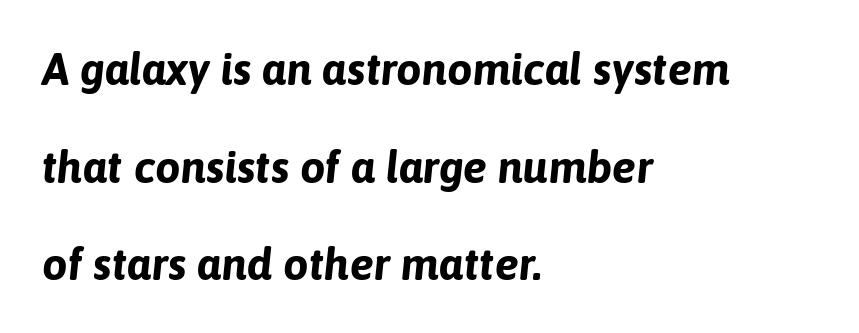
The image shows 45 px bold type, italic (leaning right); set left-aligned, loose line spacing (2.17x), normal letter spacing, not underlined; low stroke contrast and a medium x-height.
